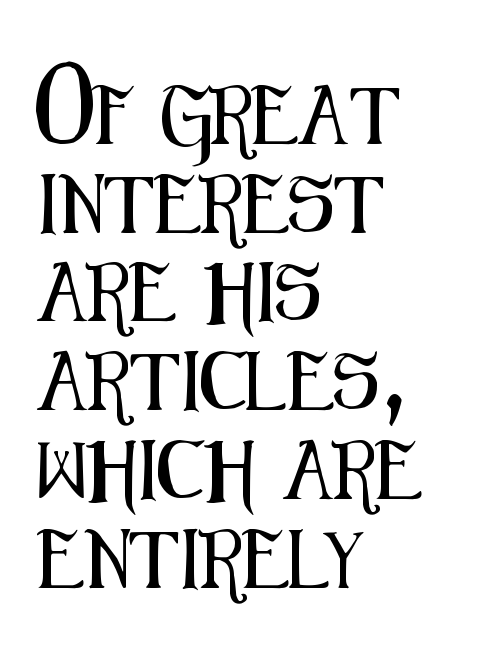
Which margin do the lines hug? The left one — the right edge is uneven. Descenders hang freely into open space. Honestly, the row spacing looks completely unremarkable. Varying glyph widths throughout — classic text-font behaviour. Do the letters lean? They stand straight.
